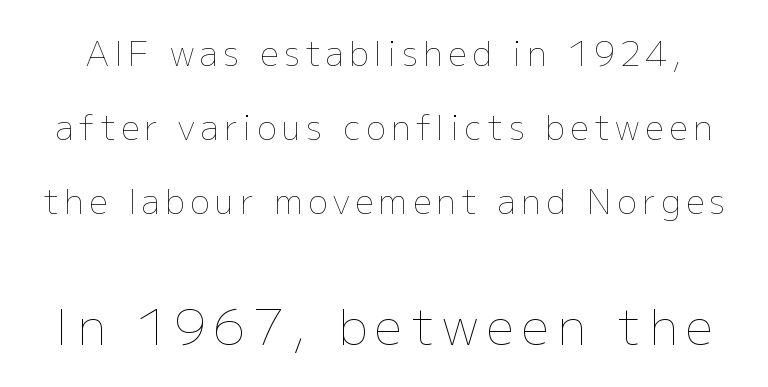
Q: Is the text bold? A: No.
Q: Is the text italic (slanted)? A: No, it is upright.
Q: Is the text underlined? A: No.
Q: Is the spacing between lines tight, normal or loose? A: Loose.
Q: Which block of text is set in a larger size, the first (top) or the second (bottom)? A: The second (bottom) one.
Q: Width (condensed, normal, or wide)? A: Normal.
Q: Stroke contrast? A: Low.
Q: x-height? A: Medium.
Q: Monospaced? A: No.
